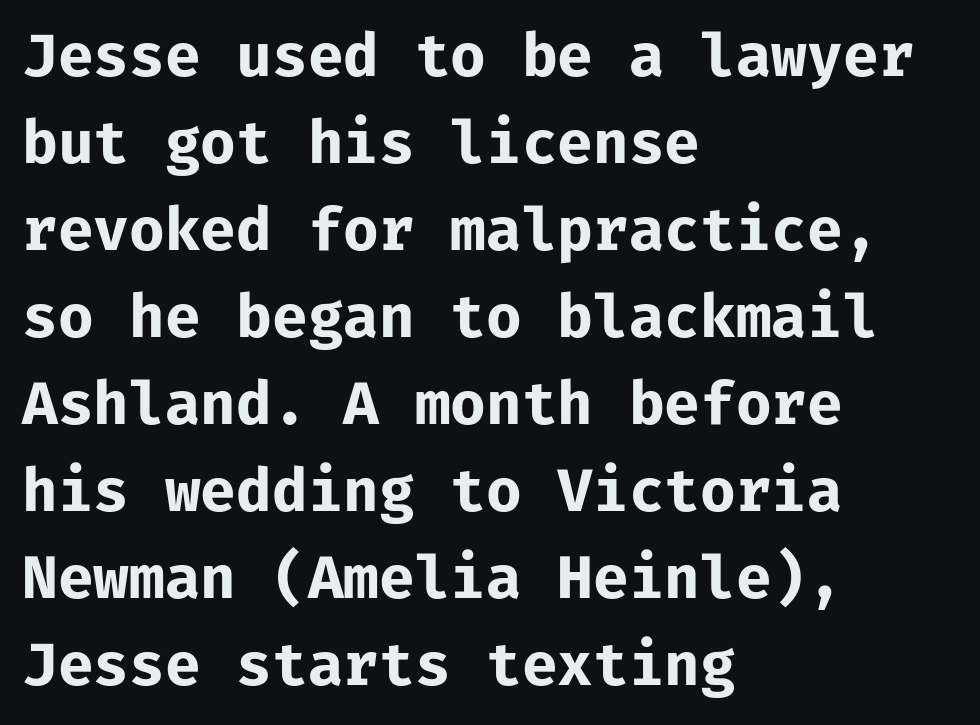
Q: Is the text bold? A: Yes.
Q: Is the text italic (slanted)? A: No, it is upright.
Q: Is the typeface a serif or a sans-serif typeface? A: Sans-serif.
Q: Is the text underlined? A: No.
Q: How is the paragraph aligned? A: Left-aligned.
Q: Is the spacing between letters normal or unusually wide? A: Normal.
Q: Is the spacing between lines tight, normal or loose? A: Normal.
Q: Width (condensed, normal, or wide)? A: Normal.
Q: Stroke contrast? A: Low.
Q: x-height? A: Medium.
Q: Monospaced? A: Yes.
